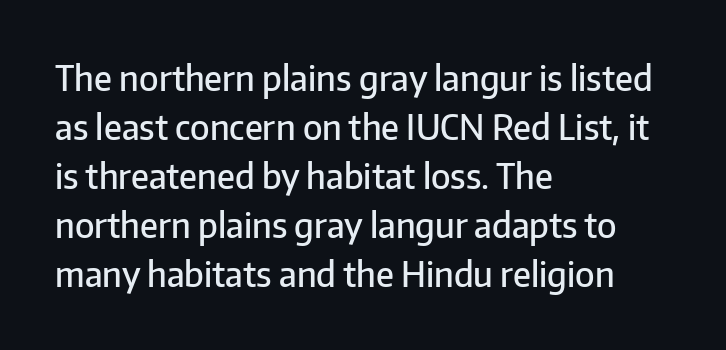
Q: Is the text bold? A: Semi-bold.
Q: Is the text italic (slanted)? A: No, it is upright.
Q: Is the typeface a serif or a sans-serif typeface? A: Sans-serif.
Q: Is the text underlined? A: No.
Q: How is the paragraph aligned? A: Left-aligned.
Q: Is the spacing between letters normal or unusually wide? A: Normal.
Q: Is the spacing between lines tight, normal or loose? A: Normal.
Q: Width (condensed, normal, or wide)? A: Normal.
Q: Stroke contrast? A: Low.
Q: x-height? A: Medium.
Q: Monospaced? A: No.
